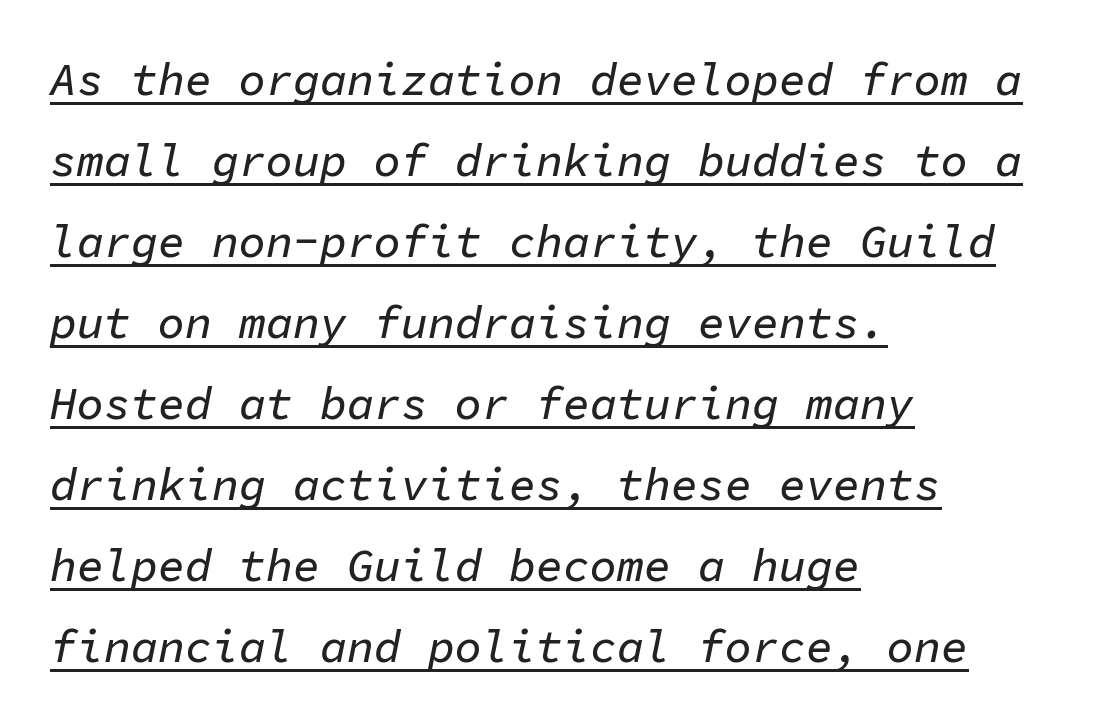
{"italic": "yes", "lean": "right", "slant_degrees": 11, "width": "normal", "stroke_contrast": "low", "x_height": "medium", "monospaced": "yes", "underline": "yes", "align": "left", "line_spacing_ratio": 1.8, "letter_spacing": "normal", "letter_spacing_em": 0.0, "glyph_px": 45}
